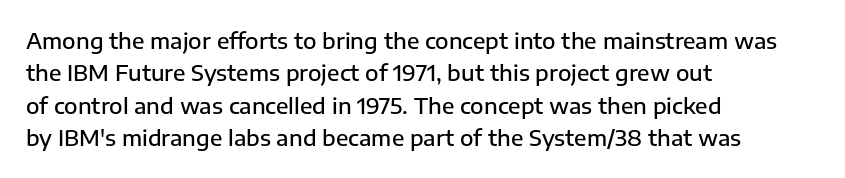
The image shows 22 px text type, upright; set left-aligned, normal line spacing (1.47x), normal letter spacing, not underlined.
